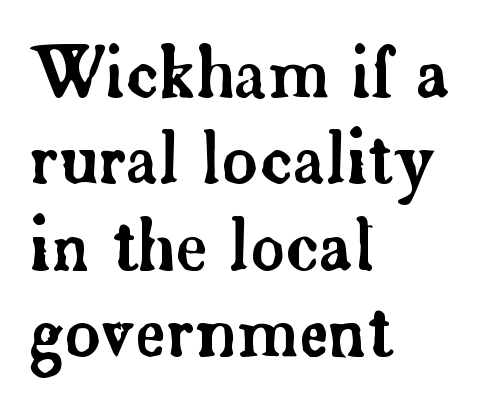
The image shows 68 px serif type, upright; set left-aligned, normal line spacing (1.27x), normal letter spacing, not underlined; low stroke contrast and a small x-height.
